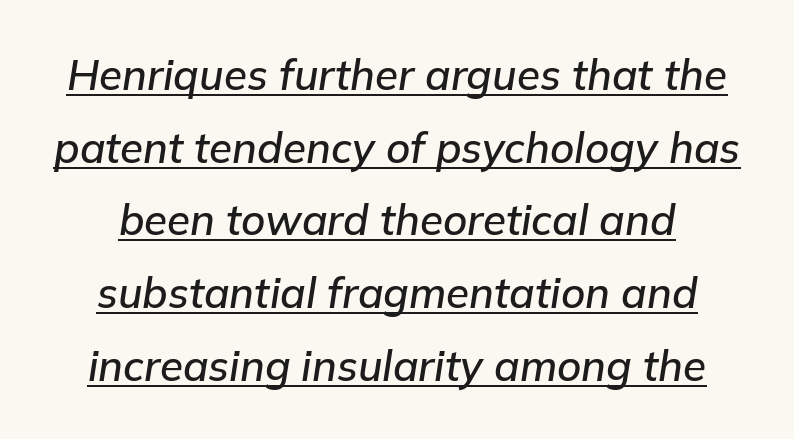
Q: Is the text italic (slanted)? A: Yes, it leans right by about 9 degrees.
Q: Is the text underlined? A: Yes.
Q: Is the spacing between letters normal or unusually wide? A: Normal.
Q: Width (condensed, normal, or wide)? A: Normal.
Q: Stroke contrast? A: Low.
Q: x-height? A: Medium.
Q: Monospaced? A: No.
